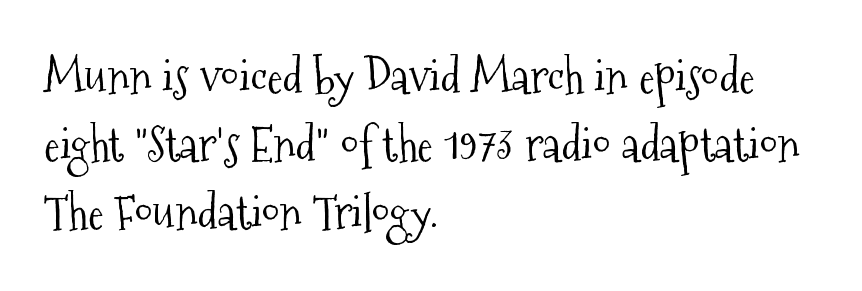
Q: Is the text bold? A: No.
Q: Is the text italic (slanted)? A: No, it is upright.
Q: Is the typeface a serif or a sans-serif typeface? A: Serif.
Q: Is the text underlined? A: No.
Q: How is the paragraph aligned? A: Left-aligned.
Q: Is the spacing between letters normal or unusually wide? A: Normal.
Q: Is the spacing between lines tight, normal or loose? A: Normal.
Q: Width (condensed, normal, or wide)? A: Condensed.
Q: Stroke contrast? A: Medium.
Q: x-height? A: Medium.
Q: Monospaced? A: No.
